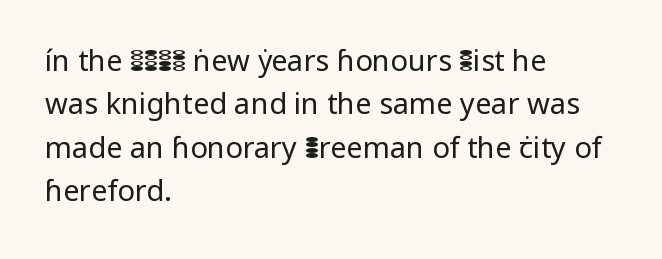
Descender tails drop into unmarked territory. This sample uses an upright cut, with every glyph sitting square on the baseline. These lines keep a tight, regular rhythm from letter to letter. Left-aligned paragraph, ragged on the right. These glyphs show unthickened strokes, regular width or finer. Check where the strokes stop: nothing finishes them off — pure sans.
